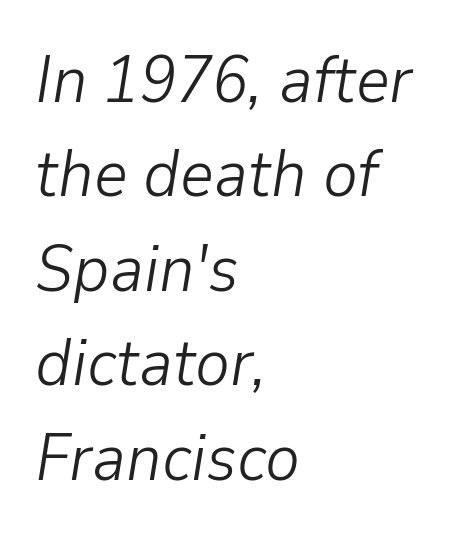
{"italic": "yes", "lean": "right", "slant_degrees": 9, "bold": "no", "weight": "light", "width": "normal", "stroke_contrast": "low", "x_height": "medium", "monospaced": "no", "underline": "no", "align": "left", "line_spacing": "normal", "line_spacing_ratio": 1.43, "letter_spacing": "normal", "letter_spacing_em": 0.0, "glyph_px": 66}
